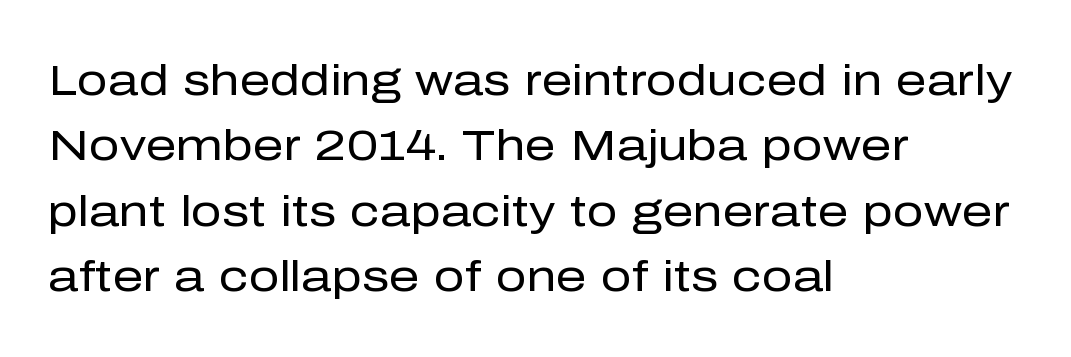
The letters sit at their default tracking, neither squeezed nor spread. A typesetter would label this face a sans. Compared with a centered layout, this one pins lines to the left instead. Is this a fixed-width face? No — the glyphs have proportional, varying widths.
